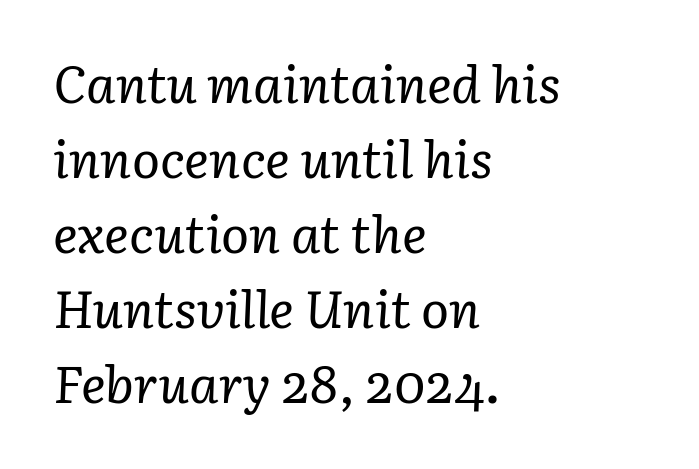
The letters advance in unequal steps, a hallmark of proportional type. Caption: face not bold, strokes unweighted. The typesetter chose a ragged-right arrangement here. Italic: yes, the glyphs are oblique. This rendering features lettering with no underline. Regular leading.
